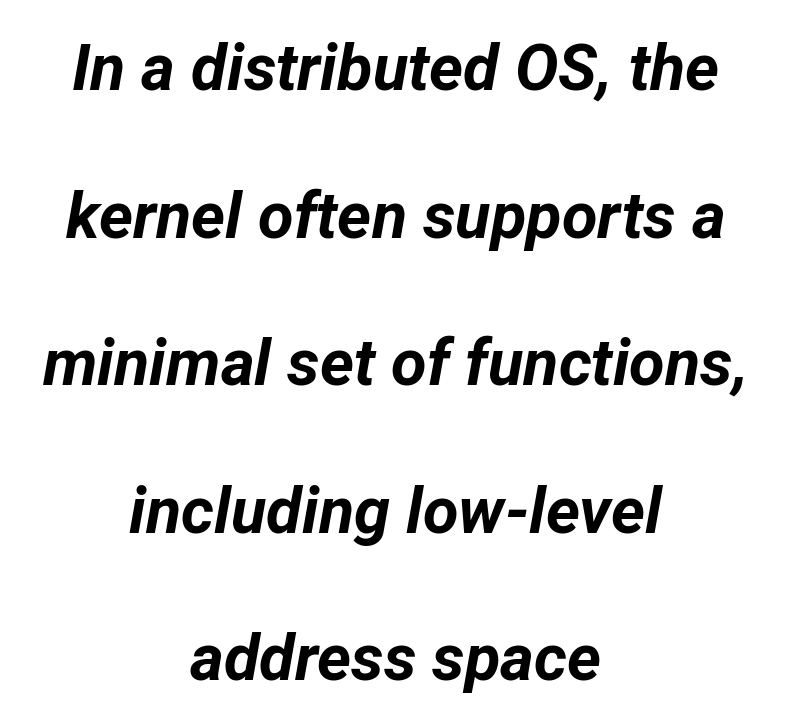
The image shows 65 px bold type, italic (leaning right); set centered, loose line spacing (2.27x), normal letter spacing, not underlined; low stroke contrast and a medium x-height.
